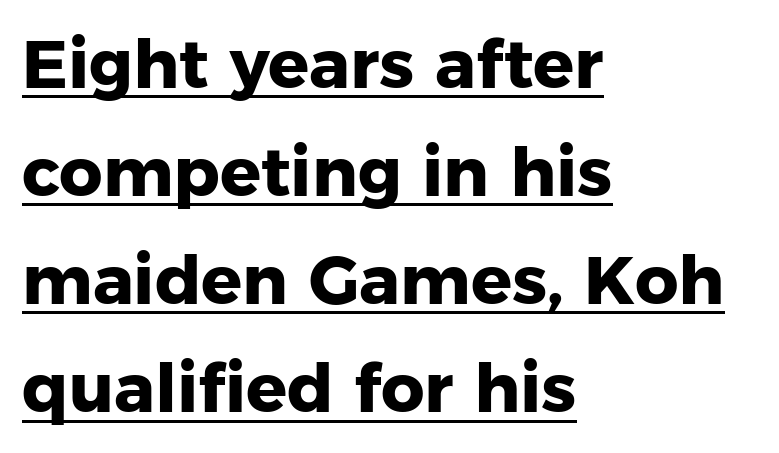
Q: Is the text bold? A: Yes.
Q: Is the text italic (slanted)? A: No, it is upright.
Q: Is the typeface a serif or a sans-serif typeface? A: Sans-serif.
Q: Is the text underlined? A: Yes.
Q: How is the paragraph aligned? A: Left-aligned.
Q: Is the spacing between letters normal or unusually wide? A: Normal.
Q: Is the spacing between lines tight, normal or loose? A: Normal.
Q: Width (condensed, normal, or wide)? A: Normal.
Q: Stroke contrast? A: Low.
Q: x-height? A: Medium.
Q: Monospaced? A: No.
